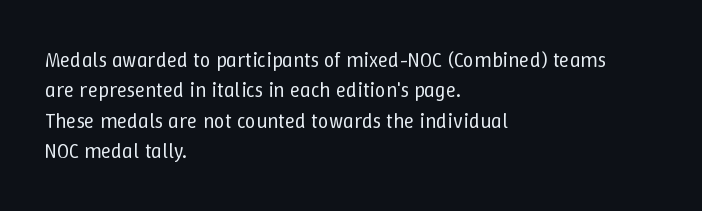
Letter spacing: default. Ink coverage per letter is moderate at most. The rag falls on the right side of this text block. Descenders are the only things crossing below the line. This block has exactly the height ordinary leading produces. This is the regular roman posture of the typeface.
